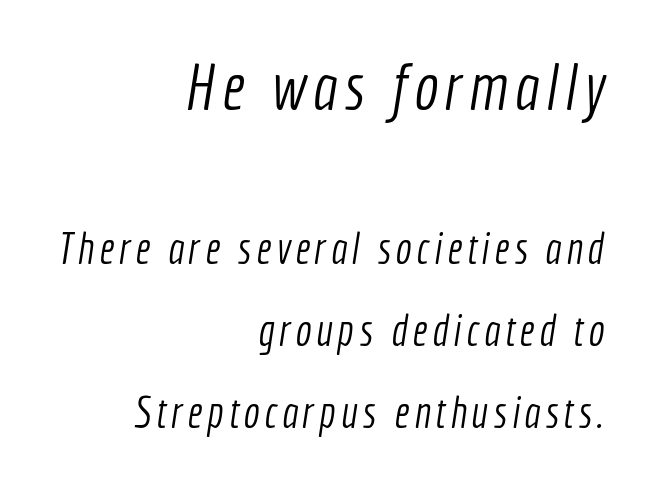
{"serif": "no", "bold": "no", "weight": "light", "width": "condensed", "x_height": "medium", "monospaced": "no", "underline": "no", "align": "right", "line_spacing": "loose", "line_spacing_ratio": 1.9, "larger_block": "first", "size_ratio": 1.51, "glyph_px": 65}
